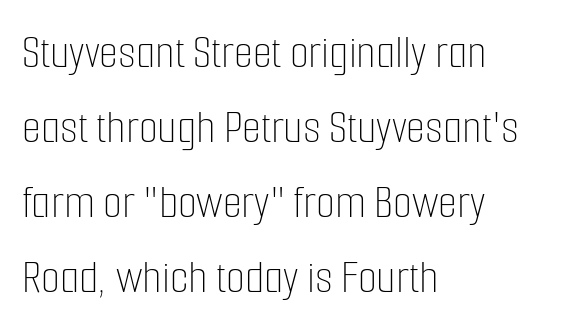
{"italic": "no", "bold": "no", "weight": "thin", "width": "condensed", "stroke_contrast": "low", "x_height": "medium", "monospaced": "no", "underline": "no", "align": "left", "line_spacing": "normal", "line_spacing_ratio": 1.53, "letter_spacing": "normal", "letter_spacing_em": 0.0, "glyph_px": 49}
